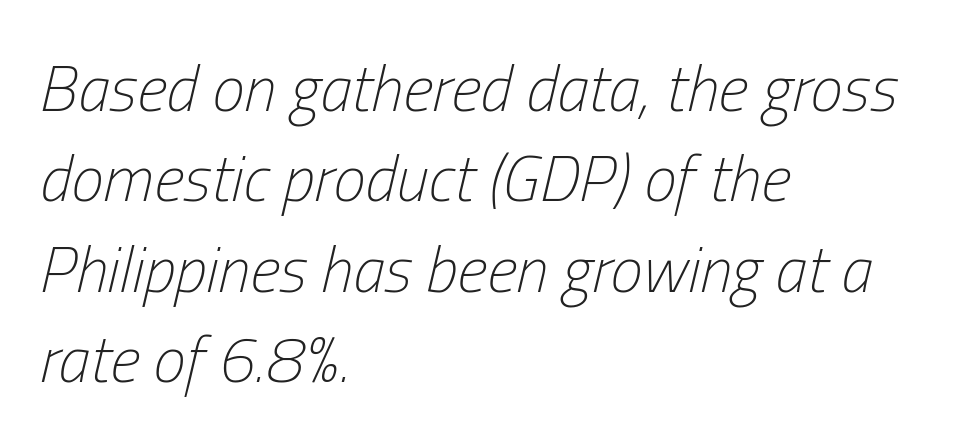
Q: Is the text bold? A: No.
Q: Is the text italic (slanted)? A: Yes, it leans right by about 13 degrees.
Q: Is the text underlined? A: No.
Q: How is the paragraph aligned? A: Left-aligned.
Q: Is the spacing between letters normal or unusually wide? A: Normal.
Q: Is the spacing between lines tight, normal or loose? A: Normal.
Q: Width (condensed, normal, or wide)? A: Condensed.
Q: Stroke contrast? A: Low.
Q: x-height? A: Medium.
Q: Monospaced? A: No.
